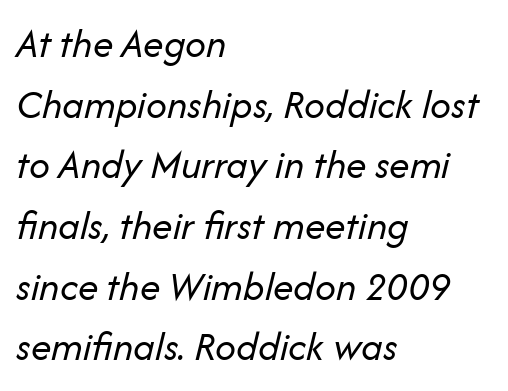
These lines sit exactly where default settings would place them. Do the characters align in a grid? No, the font is proportional. Just letters on the line, the space beneath them empty. If you drew a line through each stem, it would be angled.
